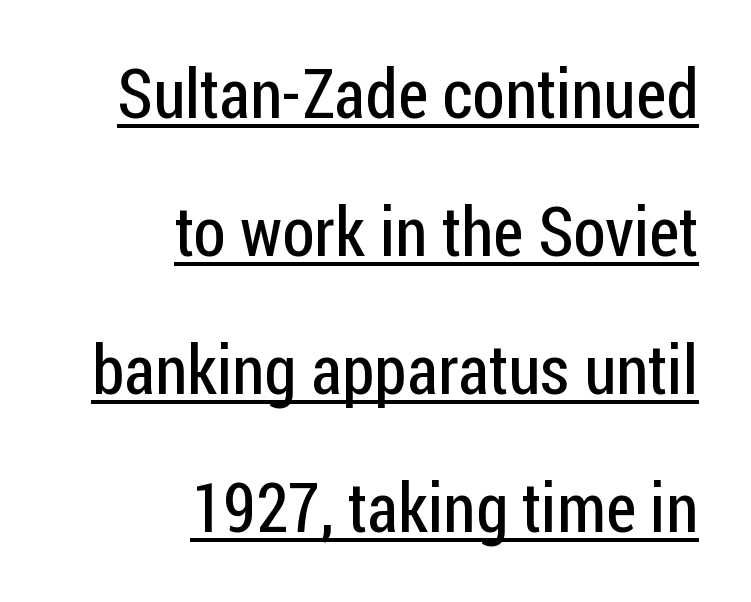
Is there any slant? The stems are plumb. Varying glyph widths throughout — classic text-font behaviour. In terms of letterform style, serifs are entirely absent. The font is comparable to plain body text, perhaps lighter. A typesetter would call this zero additional tracking.
